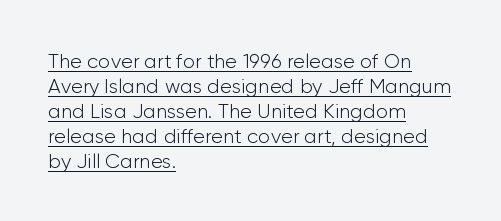
The rag falls on the right side of this text block. Vertical strokes here are truly vertical. Each new line begins a customary step beneath the previous one. The typesetter has applied underlining to the passage shown.
